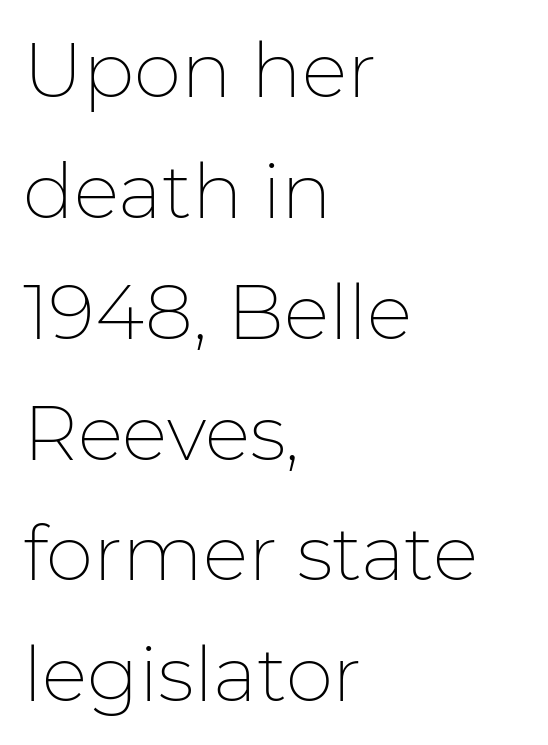
Between one letter and the next there's only the usual sliver of space. Left-aligned paragraph, ragged on the right. Ascenders rise straight up at ninety degrees. Clear beneath every line of the passage. Stroke mass is kept to a normal reading level or below. Leading: standard.
